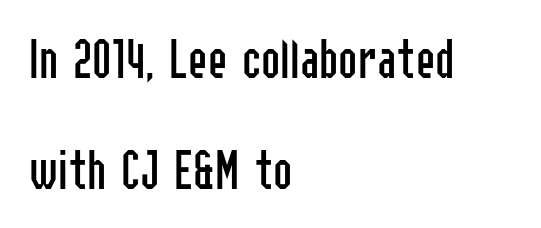
Is this a sans? Yes — the strokes have no serifs. Think of a printed novel: that variable character pitch is what you see here. The tracking reads as untouched default to a designer's eye. The axis of the letterforms is exactly vertical.
